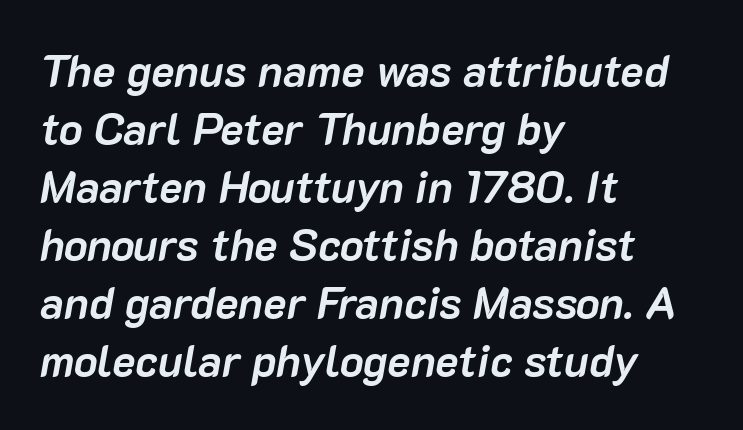
{"italic": "yes", "lean": "right", "slant_degrees": 10, "bold": "yes", "weight": "semibold", "width": "normal", "stroke_contrast": "low", "x_height": "medium", "monospaced": "no", "underline": "no", "align": "left", "line_spacing": "normal", "line_spacing_ratio": 1.32, "letter_spacing": "normal", "letter_spacing_em": 0.0, "glyph_px": 44}
